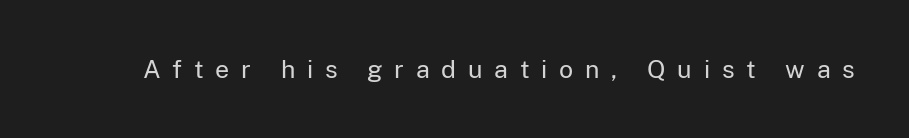
The gaps between neighbouring characters are conspicuously large. These lines were composed using upright roman letters. Weight: not bold — regular or lighter. The passage shown is not underscored anywhere.
